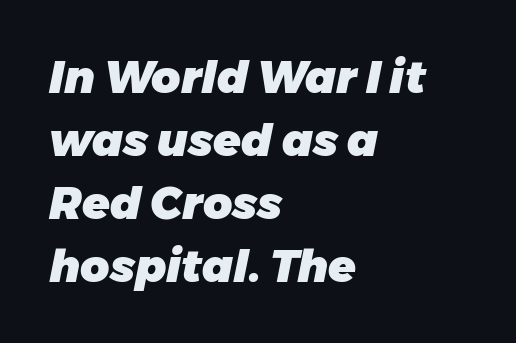
The glyphs are unaccompanied by any horizontal stroke below them. What stands out about the letter spacing? Nothing — it is the standard amount. Casual observation: everything's shoved over to the left. In terms of leading, this rendering sits right in the middle.
